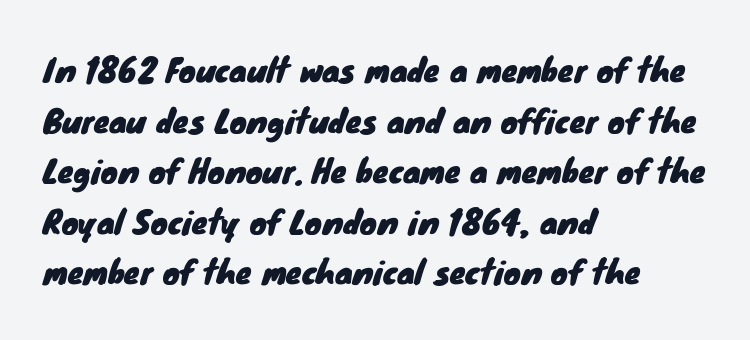
The passage shown is typed in a proportional face where columns would drift. The area under the type is left untouched. Which margin do the lines hug? The left one — the right edge is uneven. Observe the ordinary spacing: letters are neighbours, not strangers. The glyphs in this specimen are sans serif. Line spacing here is normal.
